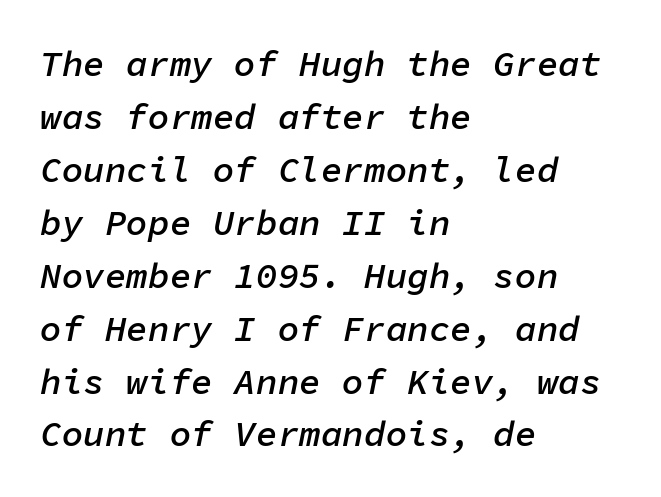
A typesetter would call this monospace, since all characters share one set width. Each word holds together tightly as a unit, with standard inter-letter gaps. This rendering uses left alignment, leaving the right contour irregular. You can tell it's italic because the verticals aren't actually vertical. These lines sit exactly where default settings would place them. Honestly, there is no underline to notice here at all.
